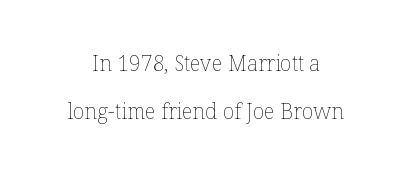
Compared with typical paragraphs, the rows here are farther apart. In terms of letterspacing, this is plain default setting. The cut favours lightness, reaching ordinary text weight at its darkest. The passage shown is not underscored anywhere. Every character sits straight up, as roman type does.
